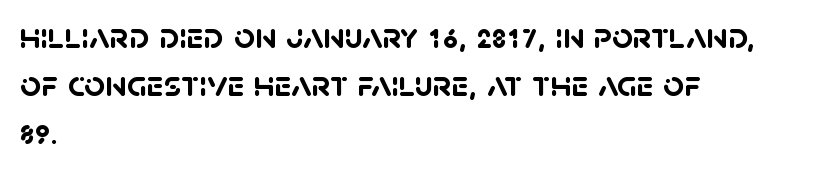
{"serif": "no", "bold": "yes", "weight": "semibold", "width": "normal", "stroke_contrast": "low", "x_height": "large", "monospaced": "no", "underline": "no", "align": "left", "line_spacing": "normal", "line_spacing_ratio": 1.3, "letter_spacing": "normal", "letter_spacing_em": 0.0, "glyph_px": 37}
